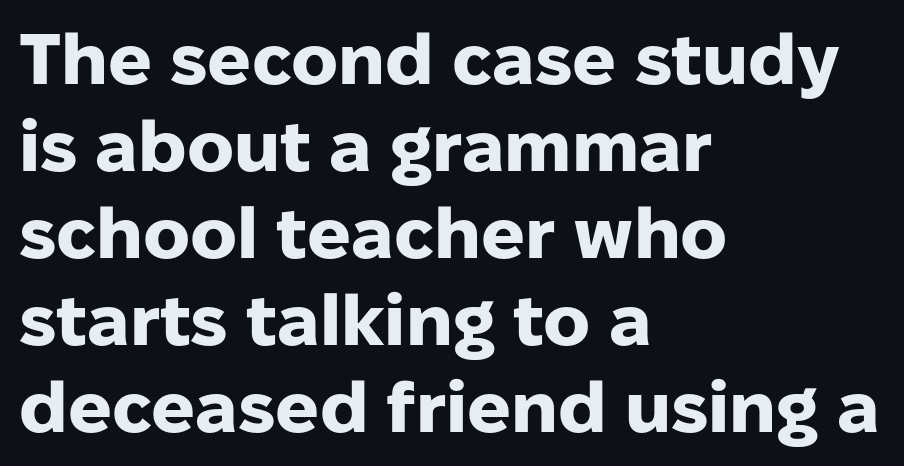
The image shows 72 px heavy sans-serif type, upright; set left-aligned, line spacing 1.21x, normal letter spacing, not underlined; low stroke contrast and a medium x-height.
